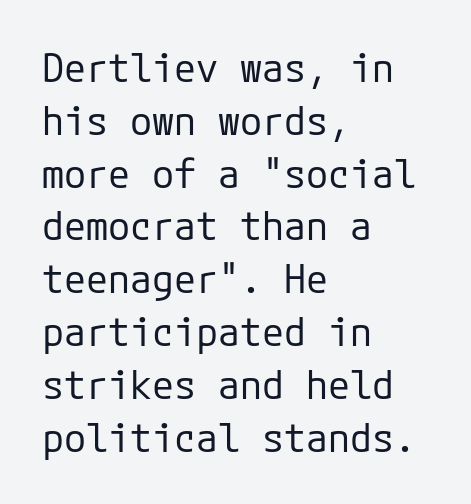
{"serif": "no", "italic": "no", "bold": "no", "weight": "regular", "width": "normal", "stroke_contrast": "low", "x_height": "medium", "underline": "no", "align": "left", "line_spacing": "normal", "line_spacing_ratio": 1.32, "letter_spacing": "normal", "letter_spacing_em": 0.0, "glyph_px": 40}
